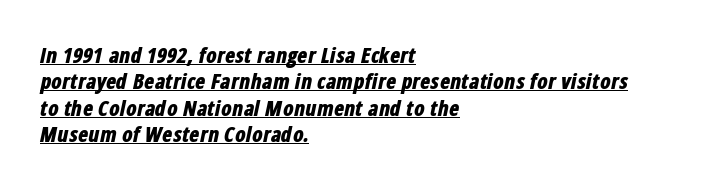
Q: Is the text bold? A: Yes.
Q: Is the text italic (slanted)? A: Yes, it leans right by about 12 degrees.
Q: Is the text underlined? A: Yes.
Q: How is the paragraph aligned? A: Left-aligned.
Q: Is the spacing between letters normal or unusually wide? A: Normal.
Q: Is the spacing between lines tight, normal or loose? A: Normal.
